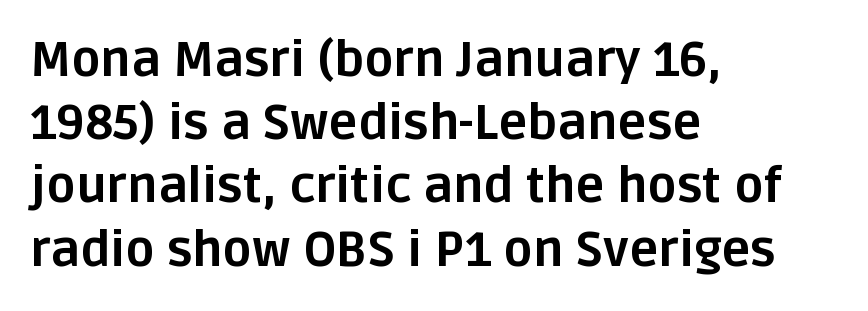
Varying glyph widths throughout — classic text-font behaviour. The specimen reads as upright at a glance. This block has exactly the height ordinary leading produces. One-word summary of the alignment: left.
